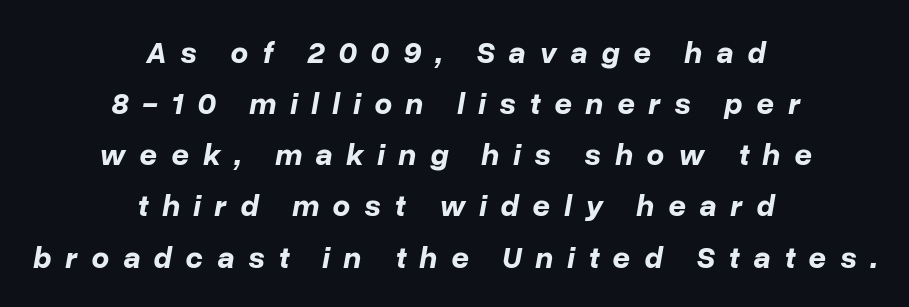
This rendering widens character spacing well past its baseline value. The foot of each line stays bare and open. You can tell it's italic because the verticals aren't actually vertical. Character widths vary here, with narrow letters taking less room than wide ones. The leading is moderate, giving the passage an even texture. In terms of weight, the rendering is a true, heavy bold.
